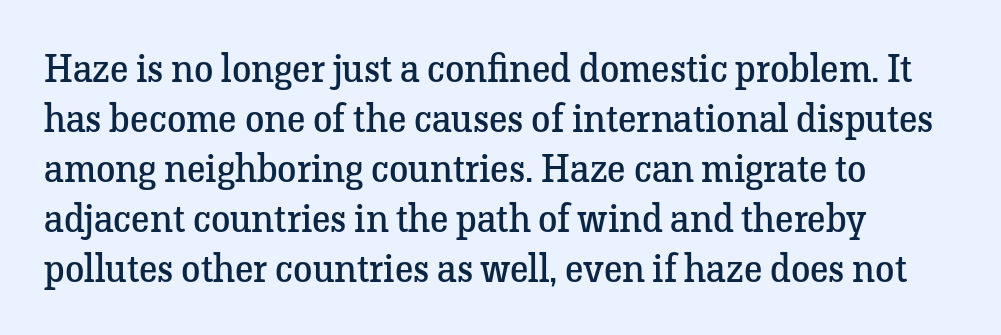
Q: Is the text bold? A: No.
Q: Is the text italic (slanted)? A: No, it is upright.
Q: Is the typeface a serif or a sans-serif typeface? A: Serif.
Q: Is the text underlined? A: No.
Q: Is the spacing between letters normal or unusually wide? A: Normal.
Q: Is the spacing between lines tight, normal or loose? A: Normal.
Q: Width (condensed, normal, or wide)? A: Normal.
Q: Stroke contrast? A: Low.
Q: x-height? A: Medium.
Q: Monospaced? A: No.
